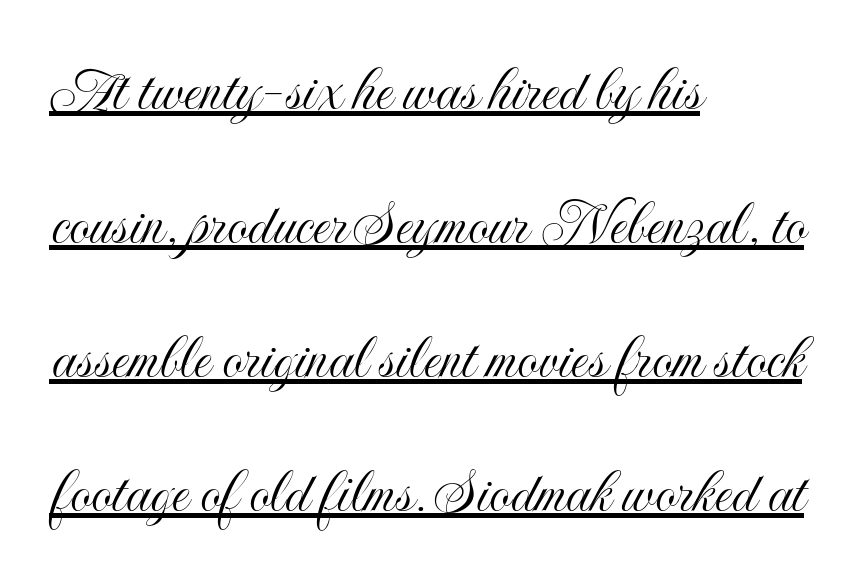
The image shows 66 px condensed type; set left-aligned, loose line spacing (2.03x), normal letter spacing, underlined; a small x-height.
